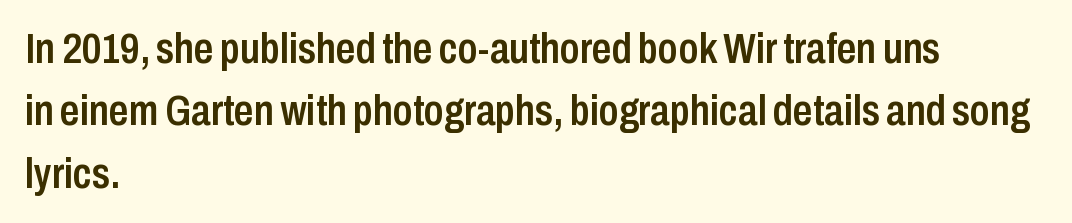
{"serif": "no", "italic": "no", "bold": "semi", "weight": "semibold", "width": "condensed", "stroke_contrast": "low", "x_height": "medium", "monospaced": "no", "underline": "no", "align": "left", "line_spacing": "normal", "line_spacing_ratio": 1.45, "letter_spacing": "normal", "letter_spacing_em": 0.0, "glyph_px": 43}
